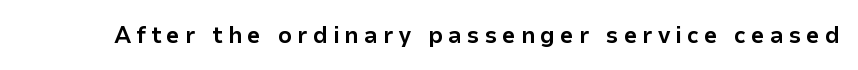
{"italic": "no", "bold": "yes", "underline": "no", "letter_spacing": "wide", "letter_spacing_em": 0.21, "glyph_px": 24}
